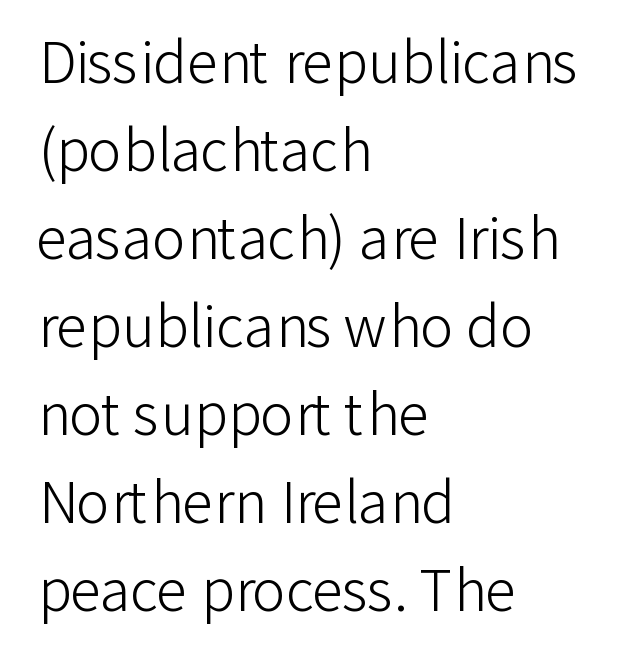
Q: Is the text bold? A: No.
Q: Is the text italic (slanted)? A: No, it is upright.
Q: Is the typeface a serif or a sans-serif typeface? A: Sans-serif.
Q: Is the text underlined? A: No.
Q: How is the paragraph aligned? A: Left-aligned.
Q: Is the spacing between letters normal or unusually wide? A: Normal.
Q: Is the spacing between lines tight, normal or loose? A: Normal.
Q: Width (condensed, normal, or wide)? A: Normal.
Q: Stroke contrast? A: Low.
Q: x-height? A: Medium.
Q: Monospaced? A: No.
